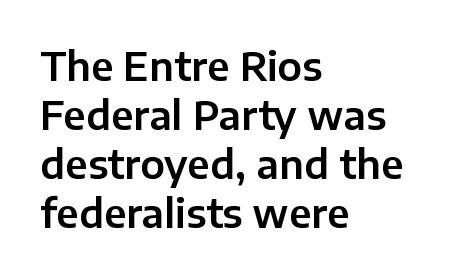
You could call the tracking neutral — neither tight nor loose. The area under the type is left untouched. Do the characters align in a grid? No, the font is proportional. In terms of letterform style, serifs are entirely absent. Left-aligned paragraph, ragged on the right.
